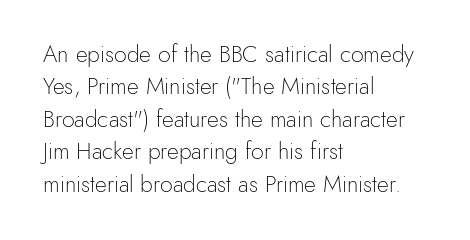
Q: Is the text bold? A: No.
Q: Is the text italic (slanted)? A: No, it is upright.
Q: Is the text underlined? A: No.
Q: How is the paragraph aligned? A: Left-aligned.
Q: Is the spacing between letters normal or unusually wide? A: Normal.
Q: Is the spacing between lines tight, normal or loose? A: Normal.
